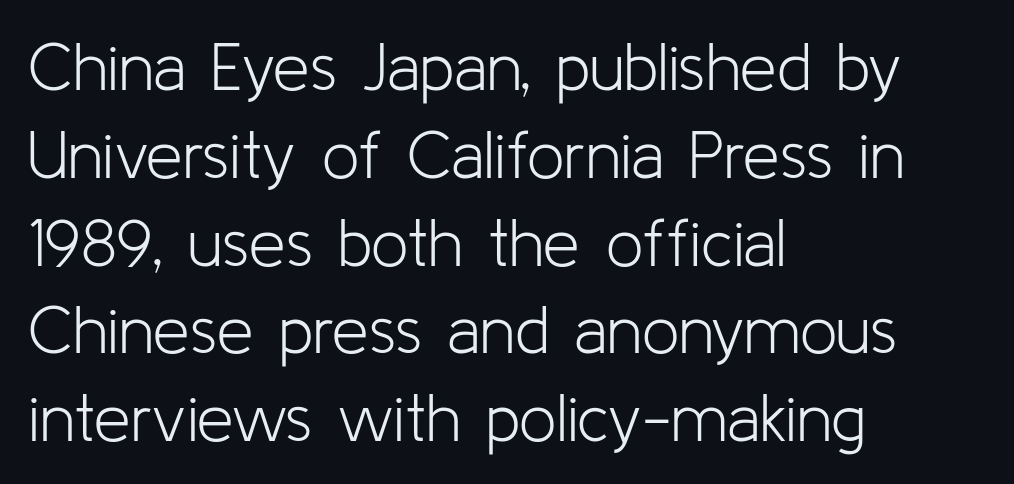
{"serif": "no", "italic": "no", "bold": "no", "weight": "light", "width": "normal", "stroke_contrast": "low", "x_height": "medium", "monospaced": "no", "underline": "no", "align": "left", "line_spacing": "normal", "line_spacing_ratio": 1.33, "letter_spacing": "normal", "letter_spacing_em": 0.0, "glyph_px": 66}
